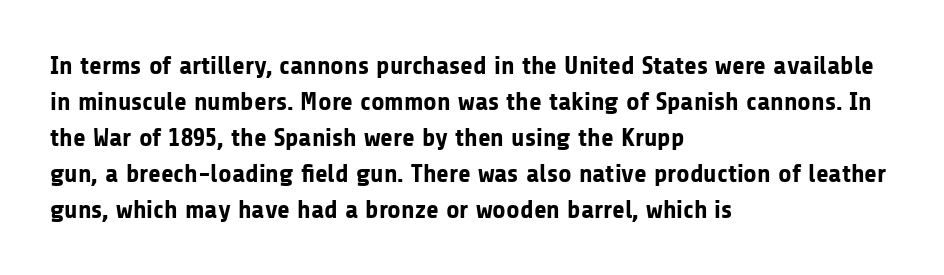
{"italic": "no", "bold": "yes", "underline": "no", "align": "left", "line_spacing": "normal", "line_spacing_ratio": 1.38, "letter_spacing": "normal", "letter_spacing_em": 0.0, "glyph_px": 26}
